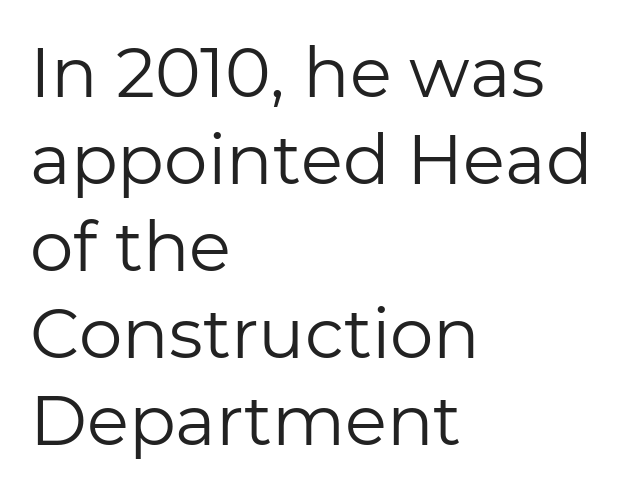
The image shows 69 px regular-weight sans-serif type, upright; set left-aligned, normal line spacing (1.26x), normal letter spacing, not underlined; low stroke contrast and a medium x-height.
